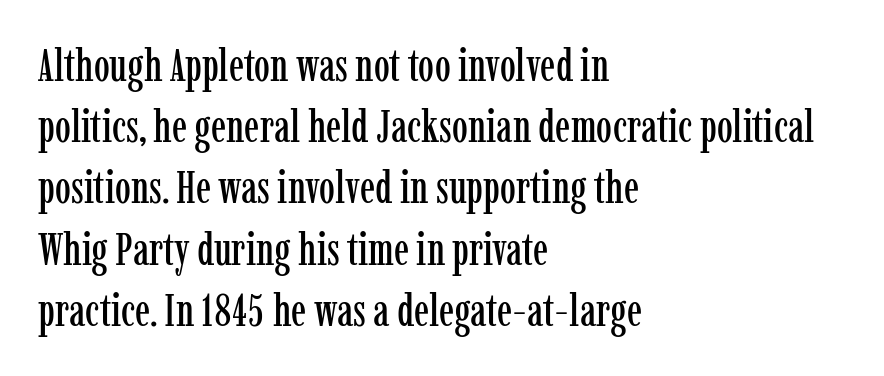
{"serif": "yes", "italic": "no", "width": "condensed", "stroke_contrast": "low", "x_height": "medium", "monospaced": "no", "underline": "no", "align": "left", "line_spacing": "normal", "line_spacing_ratio": 1.36, "letter_spacing": "normal", "letter_spacing_em": 0.0, "glyph_px": 45}
